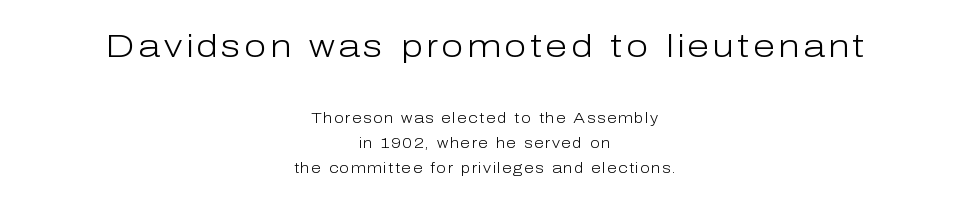
Of the two passages, the one on top uses the larger point size. Compared with a typical body face, this is equally light or lighter still. You can tell from the bare stems that sans-serif type was used. Casual observation: everything's sitting right in the middle. Descenders hang freely into open space.
